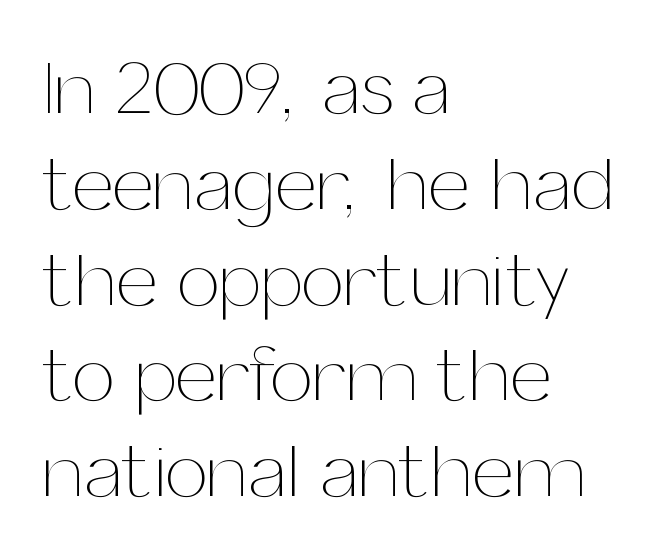
{"italic": "no", "bold": "no", "weight": "thin", "width": "normal", "stroke_contrast": "medium", "x_height": "medium", "monospaced": "no", "underline": "no", "align": "left", "line_spacing": "normal", "line_spacing_ratio": 1.26, "letter_spacing": "normal", "letter_spacing_em": 0.0, "glyph_px": 76}
